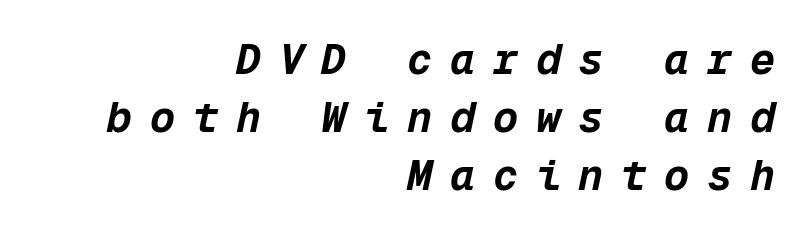
The horizontal fit of the characters is loose and conspicuously gappy. The whole block is typeset with a tilt. The letters march in equal steps, a hallmark of fixed-pitch type. The rendering anchors every line to the right-hand side. These words are printed bold, with thick strokes throughout.
